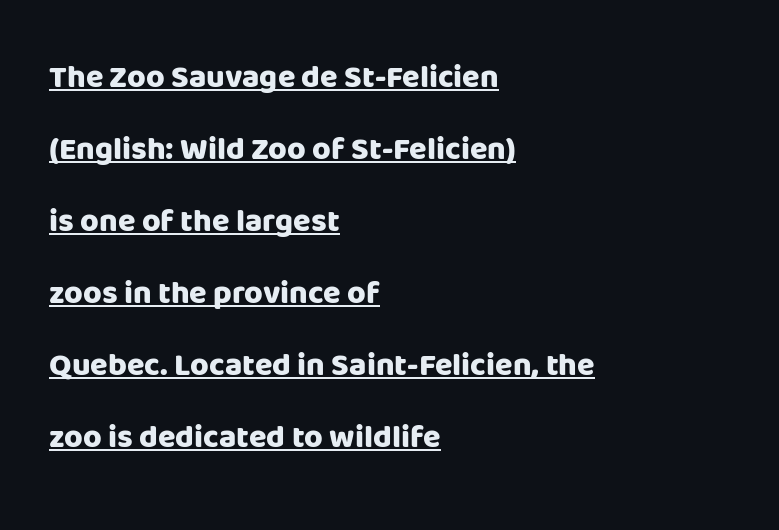
The image shows 32 px heavy sans-serif type, upright; set left-aligned, loose line spacing (2.25x), normal letter spacing, underlined; low stroke contrast and a large x-height.
